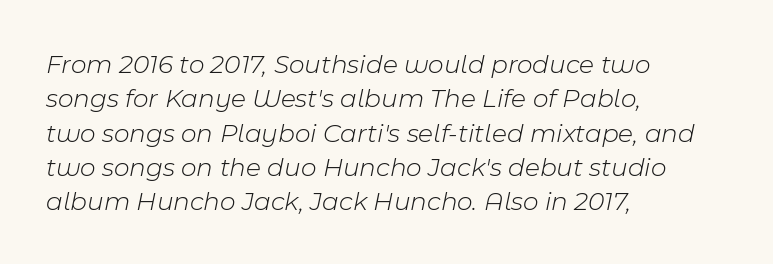
The image shows 27 px text type, italic (leaning right); set left-aligned, normal line spacing (1.27x), normal letter spacing, not underlined.
